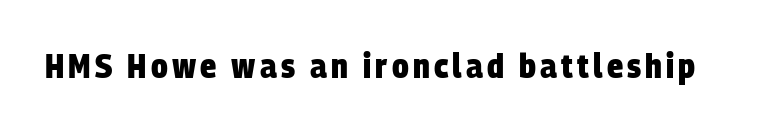
The image shows 34 px heavy, condensed sans-serif type; set not underlined; low stroke contrast and a large x-height.
